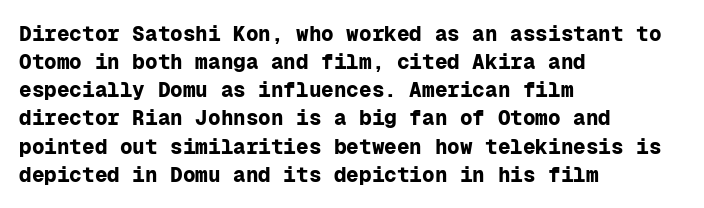
Anything drawn beneath the words? Only blank space. Evenly set lines give the paragraph a standard silhouette. In CSS terms this would be text-align: left. The font's upright variant was chosen for this text. Strokes here are thick enough to call this a true bold.
